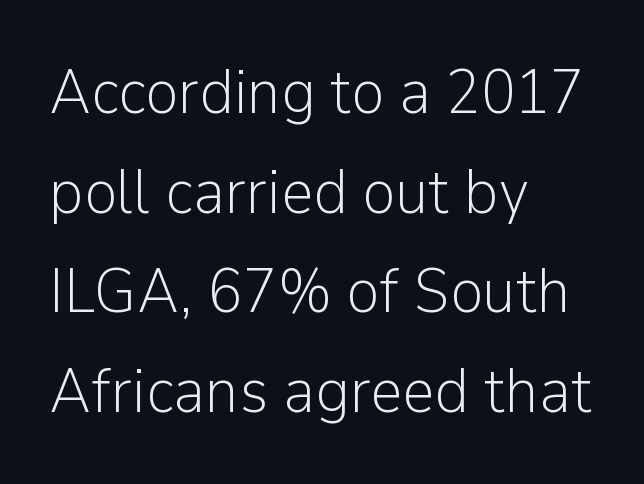
The image shows 63 px light sans-serif type, upright; set left-aligned, normal line spacing (1.58x), normal letter spacing, not underlined; low stroke contrast and a medium x-height.
